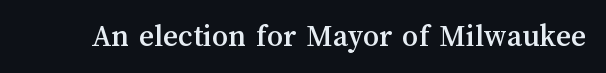
Does the lettering tilt? It doesn't — this is upright. You could not count columns in this text — the font is proportionally spaced. A typesetter would call this zero additional tracking. Descenders hang freely into open space.
